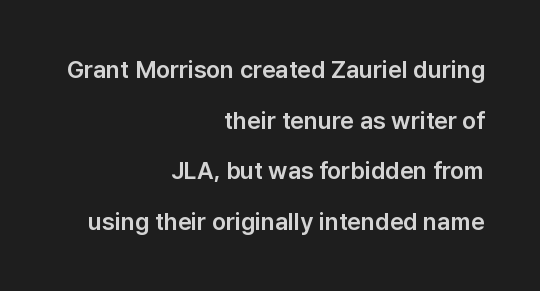
The image shows 24 px text type, upright; set right-aligned, loose line spacing (2.11x), normal letter spacing, not underlined.
